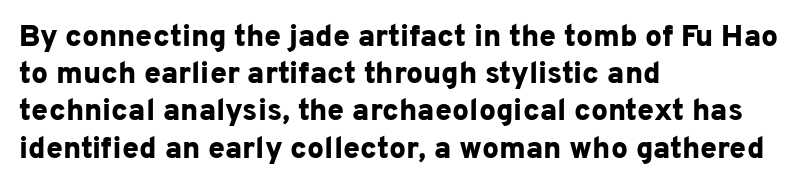
The image shows 30 px bold sans-serif type, upright; set left-aligned, line spacing 1.24x, normal letter spacing, not underlined; low stroke contrast and a medium x-height.
